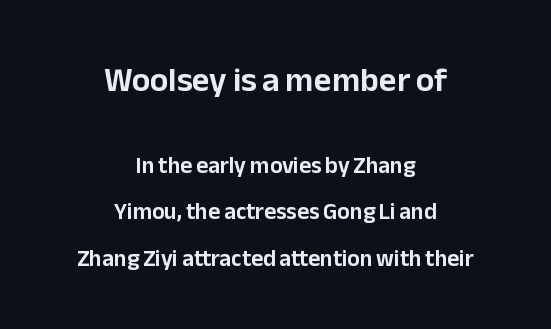
In this sample the first text group is rendered at the bigger scale. The string is rendered with underlining switched off. These lines are rendered in a variable-pitch font. Style check: upright. Inter-character spacing is left at the font's built-in metrics.
